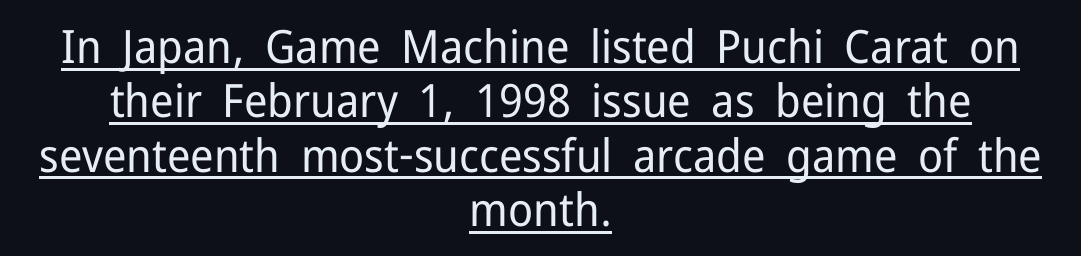
The image shows 46 px regular-weight sans-serif type, upright; set centered, line spacing 1.18x, normal letter spacing, underlined; low stroke contrast and a medium x-height.
